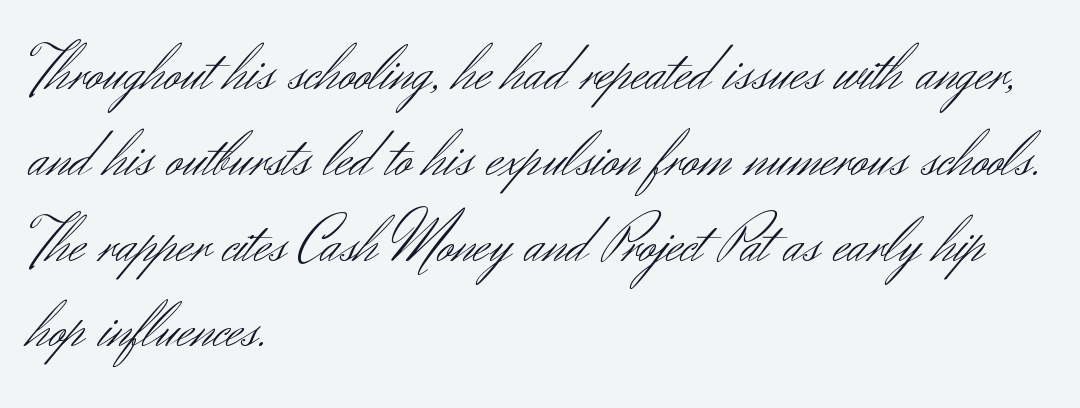
The image shows 65 px light sans-serif type; set left-aligned, normal line spacing (1.32x), normal letter spacing, not underlined; medium stroke contrast and a small x-height.
